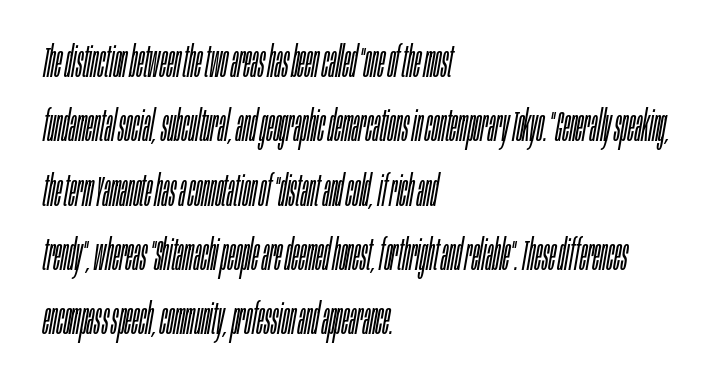
{"italic": "yes", "lean": "right", "slant_degrees": 10, "bold": "no", "weight": "light", "width": "condensed", "stroke_contrast": "low", "x_height": "large", "monospaced": "no", "underline": "no", "align": "left", "line_spacing": "normal", "line_spacing_ratio": 1.53, "letter_spacing": "normal", "letter_spacing_em": 0.0, "glyph_px": 42}
